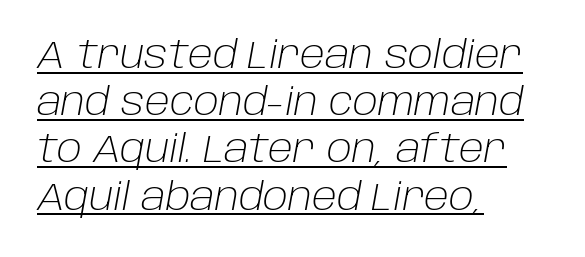
{"italic": "yes", "lean": "right", "slant_degrees": 10, "bold": "no", "weight": "light", "width": "normal", "stroke_contrast": "low", "x_height": "large", "monospaced": "no", "underline": "yes", "align": "left", "line_spacing_ratio": 1.21, "letter_spacing": "normal", "letter_spacing_em": 0.0, "glyph_px": 39}
